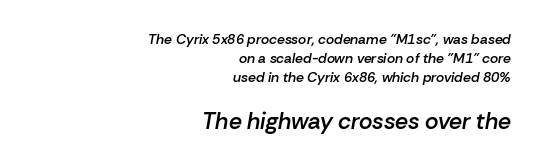
Q: Is the text bold? A: Semi-bold.
Q: Is the text italic (slanted)? A: Yes, it leans right by about 10 degrees.
Q: Is the text underlined? A: No.
Q: How is the paragraph aligned? A: Right-aligned.
Q: Is the spacing between letters normal or unusually wide? A: Normal.
Q: Is the spacing between lines tight, normal or loose? A: Normal.
Q: Which block of text is set in a larger size, the first (top) or the second (bottom)? A: The second (bottom) one.
